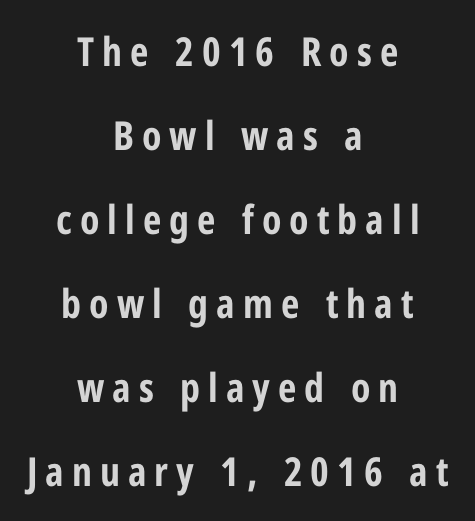
{"serif": "no", "italic": "no", "bold": "yes", "weight": "bold", "width": "condensed", "stroke_contrast": "low", "x_height": "medium", "monospaced": "no", "underline": "no", "align": "center", "line_spacing": "loose", "line_spacing_ratio": 2.1, "letter_spacing": "wide", "letter_spacing_em": 0.2, "glyph_px": 40}
